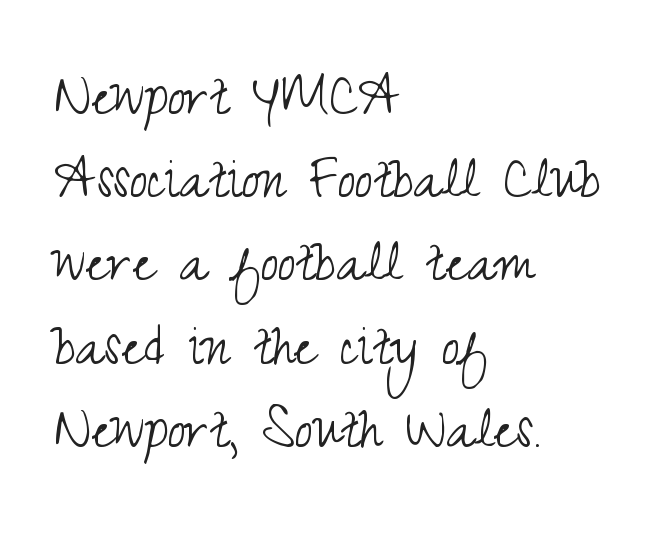
Q: Is the text bold? A: No.
Q: Is the text italic (slanted)? A: No, it is upright.
Q: Is the typeface a serif or a sans-serif typeface? A: Sans-serif.
Q: Is the text underlined? A: No.
Q: How is the paragraph aligned? A: Left-aligned.
Q: Is the spacing between letters normal or unusually wide? A: Normal.
Q: Is the spacing between lines tight, normal or loose? A: Normal.
Q: Width (condensed, normal, or wide)? A: Condensed.
Q: Stroke contrast? A: Medium.
Q: x-height? A: Small.
Q: Monospaced? A: No.
